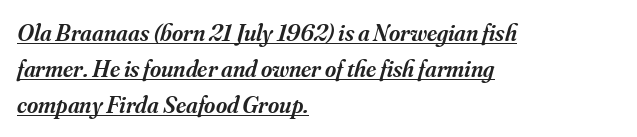
The rendered words wear a rule along their underside. Yep, that's italic — everything's leaning. The face used here is a semibold: visibly heavier than regular, lighter than bold. The text block is weighted toward the left margin, trailing off unevenly rightward.
